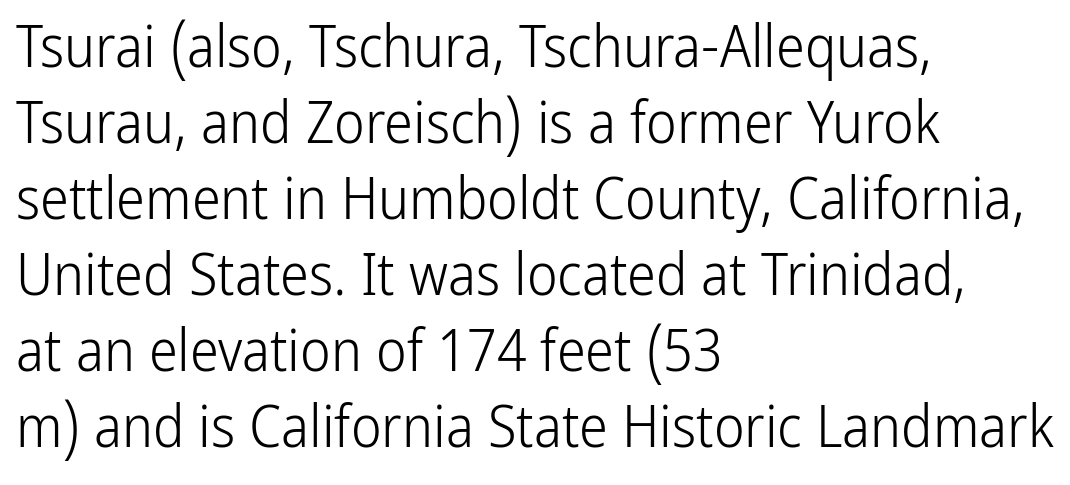
A roman cut, with each character standing at attention. These lines are composed in type without serifs. Notice how the passage keeps a crisp vertical edge on the left only. Caption: face not bold, strokes unweighted.
